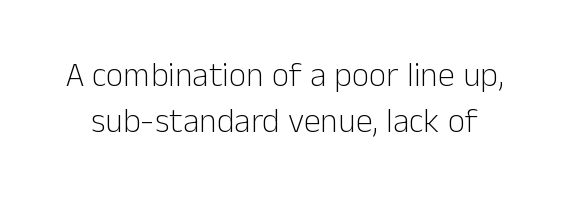
Tracking value appears to be zero — textbook default spacing. Do the characters align in a grid? No, the font is proportional. Vertically, the passage feels balanced, rows spaced as you'd expect. Honestly, there is no underline to notice here at all.
